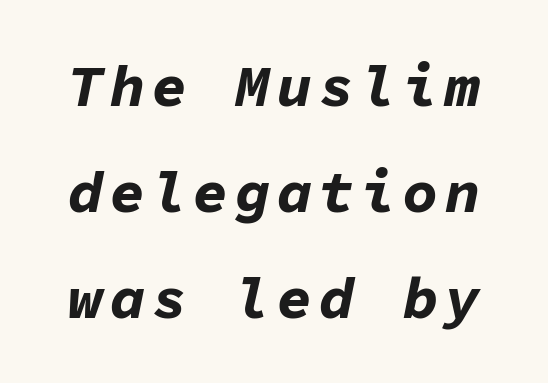
Quick note: italic. Note the uniform advance width — an 'i' takes as much space as an 'm'. Typesetter's note: full bold, strokes at maximum text heaviness. Letters rest on an invisible, unmarked baseline.
